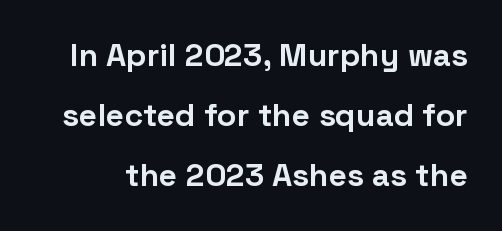
{"serif": "no", "italic": "no", "bold": "yes", "weight": "bold", "width": "normal", "stroke_contrast": "low", "x_height": "medium", "monospaced": "no", "underline": "no", "line_spacing_ratio": 1.88, "letter_spacing": "normal", "letter_spacing_em": 0.0, "glyph_px": 32}
